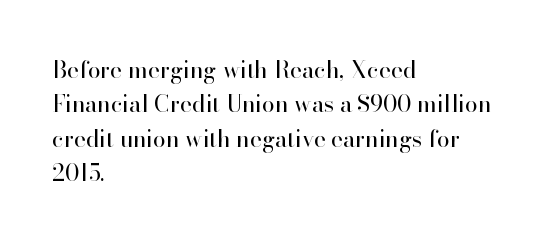
Observe the ordinary spacing: letters are neighbours, not strangers. Only glyphs here, with clear space below each row. Honestly, the row spacing looks completely unremarkable. No letter is thick-stroked: the sample isn't bold.
